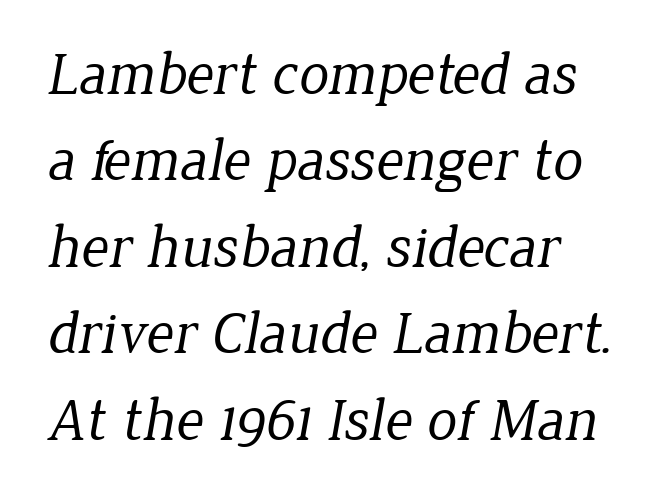
Q: Is the text bold? A: No.
Q: Is the typeface a serif or a sans-serif typeface? A: Serif.
Q: Is the text underlined? A: No.
Q: How is the paragraph aligned? A: Left-aligned.
Q: Is the spacing between letters normal or unusually wide? A: Normal.
Q: Is the spacing between lines tight, normal or loose? A: Normal.
Q: Width (condensed, normal, or wide)? A: Normal.
Q: Stroke contrast? A: Low.
Q: x-height? A: Medium.
Q: Monospaced? A: No.
